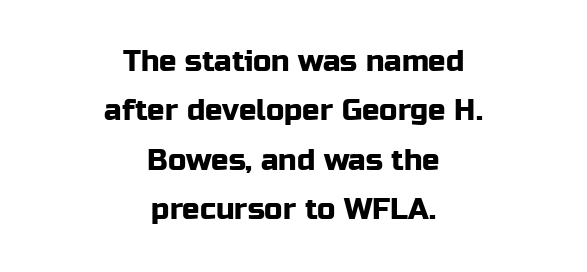
The image shows 29 px sans-serif type, upright; set centered, normal line spacing (1.7x), normal letter spacing, not underlined; low stroke contrast and a medium x-height.
